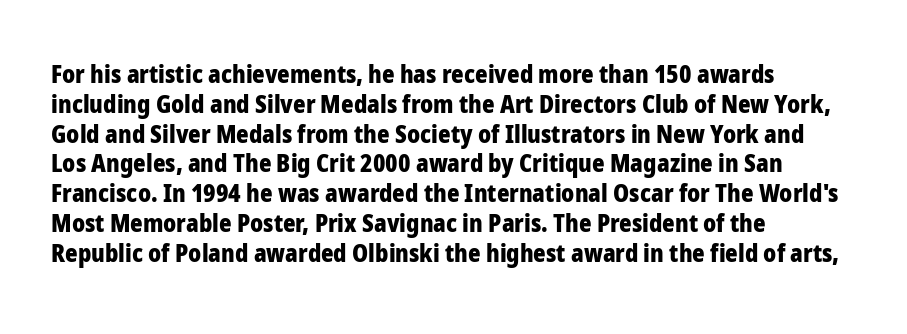
Every character sits straight up, as roman type does. This rendering uses left alignment, leaving the right contour irregular. Letters rest on an invisible, unmarked baseline. The passage shown has conventional tracking throughout. Pretty heavy lettering here — definitely bold.
